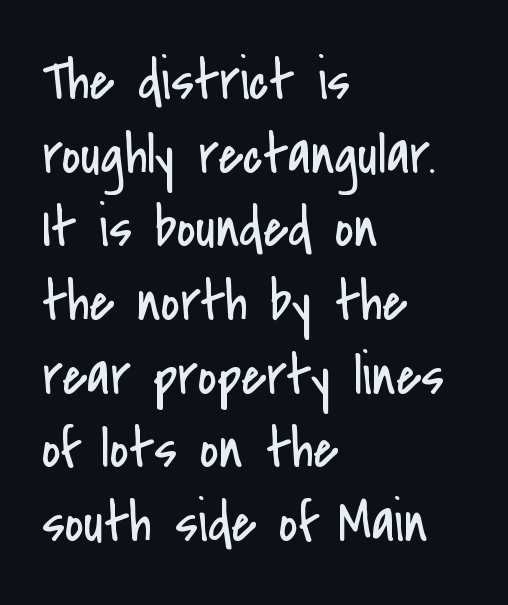
{"serif": "no", "italic": "no", "bold": "no", "weight": "regular", "width": "condensed", "stroke_contrast": "low", "x_height": "small", "monospaced": "no", "underline": "no", "align": "left", "line_spacing": "normal", "line_spacing_ratio": 1.27, "letter_spacing": "normal", "letter_spacing_em": 0.0, "glyph_px": 58}
